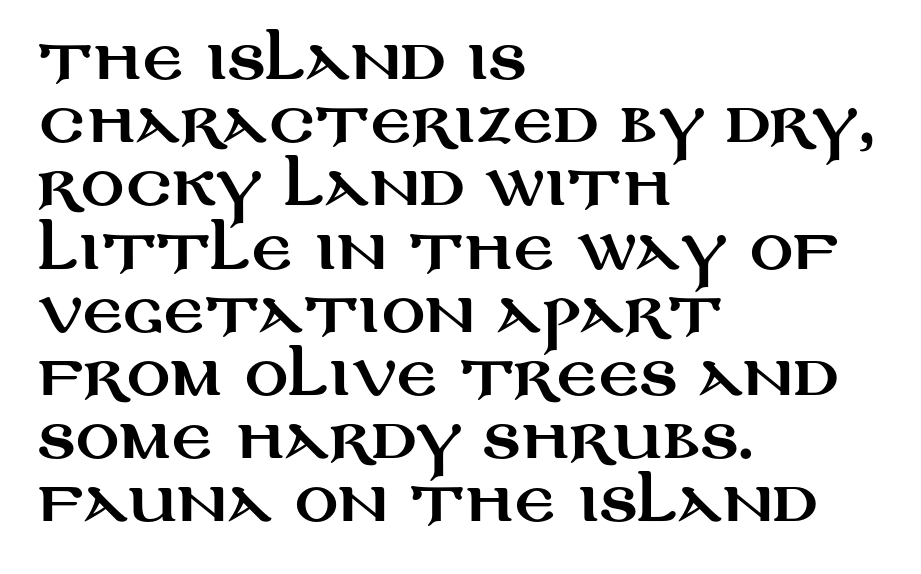
The image shows 54 px wide sans-serif type, upright; set left-aligned, line spacing 1.17x, normal letter spacing, not underlined; medium stroke contrast and a large x-height.
